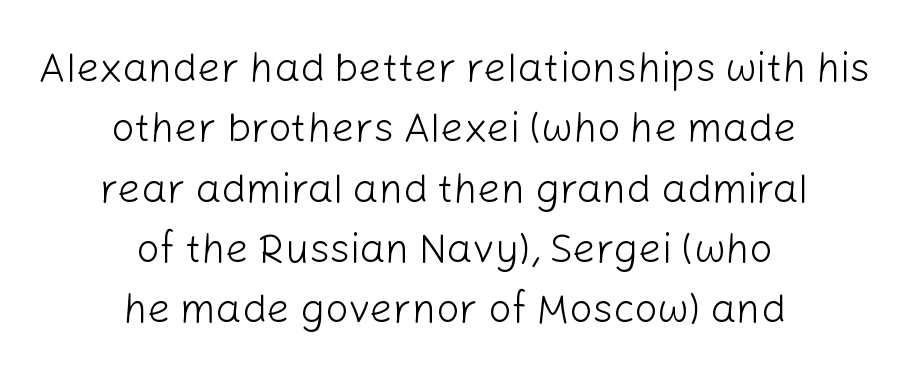
Q: Is the text bold? A: No.
Q: Is the text italic (slanted)? A: No, it is upright.
Q: Is the typeface a serif or a sans-serif typeface? A: Sans-serif.
Q: Is the text underlined? A: No.
Q: How is the paragraph aligned? A: Centered.
Q: Is the spacing between letters normal or unusually wide? A: Normal.
Q: Is the spacing between lines tight, normal or loose? A: Normal.
Q: Width (condensed, normal, or wide)? A: Normal.
Q: Stroke contrast? A: Low.
Q: x-height? A: Medium.
Q: Monospaced? A: No.
